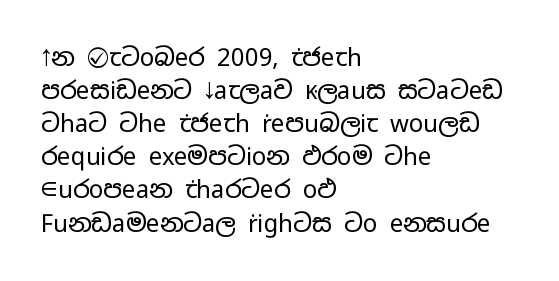
Q: Is the text bold? A: No.
Q: Is the text italic (slanted)? A: No, it is upright.
Q: Is the text underlined? A: No.
Q: How is the paragraph aligned? A: Left-aligned.
Q: Is the spacing between letters normal or unusually wide? A: Normal.
Q: Is the spacing between lines tight, normal or loose? A: Normal.
